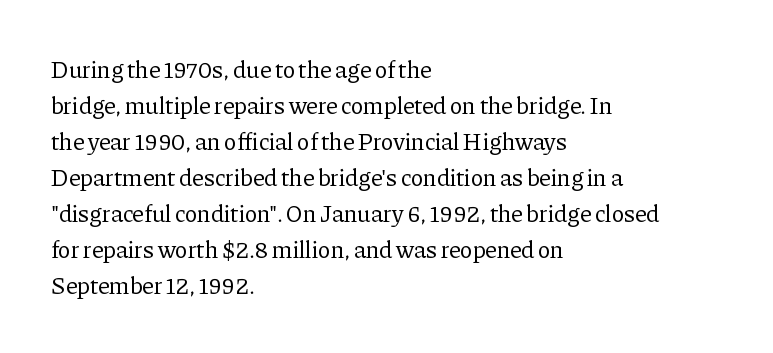
There is no visible air inserted between adjacent glyphs. The rendering anchors every line to the left-hand side. Counters stay open thanks to moderate or lighter strokes. Is there much room between lines? A standard amount, neither cramped nor airy. Type without underlining.
